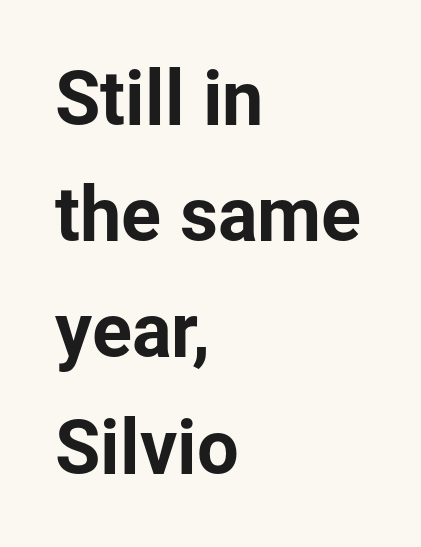
Glyph-to-glyph distance matches everyday printed text. Vertically, the passage feels balanced, rows spaced as you'd expect. The typesetter chose a ragged-right arrangement here. Serif or sans? Sans — the stroke terminals are bare. Spacing verdict: proportional, widths tailored to each character. Check under the words: just untouched page.
